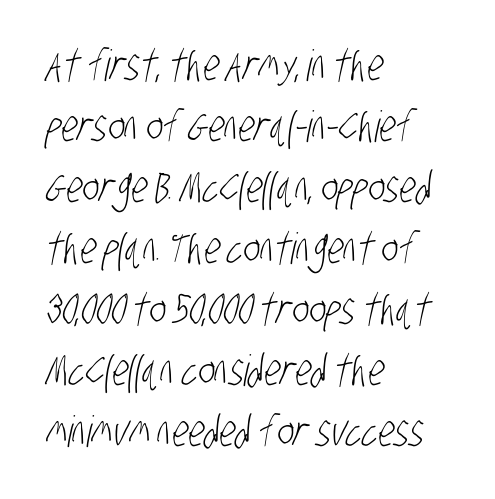
Q: Is the text bold? A: No.
Q: Is the typeface a serif or a sans-serif typeface? A: Sans-serif.
Q: Is the text underlined? A: No.
Q: How is the paragraph aligned? A: Left-aligned.
Q: Is the spacing between letters normal or unusually wide? A: Normal.
Q: Is the spacing between lines tight, normal or loose? A: Normal.
Q: Width (condensed, normal, or wide)? A: Condensed.
Q: Stroke contrast? A: Low.
Q: x-height? A: Large.
Q: Monospaced? A: No.
